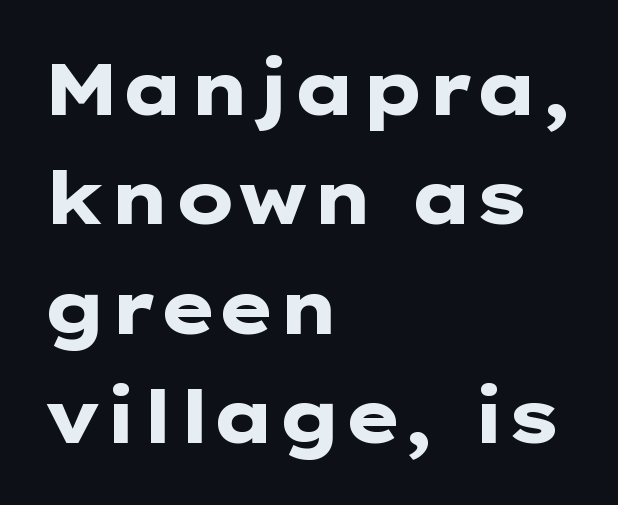
Each glyph is drawn with heavy, bold strokes. Rule under the text: the space is simply empty. Regarding leading, the lines here are spaced in the standard way. Do the letters lean? They stand straight. Here the glyphs are tracked normally, forming tight word shapes.
